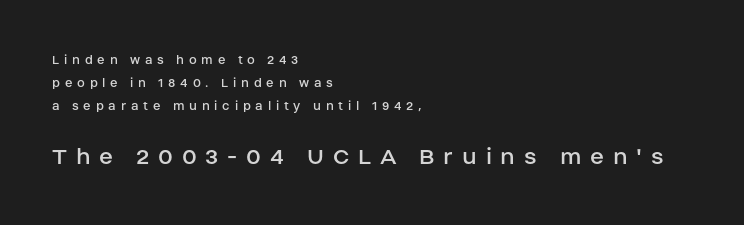
Where is the straight margin? On the left. This is the regular roman posture of the typeface. Weight: regular or lighter. Words float on clear page, feet unadorned. Tracking here is generous; glyphs stand well apart from one another.
